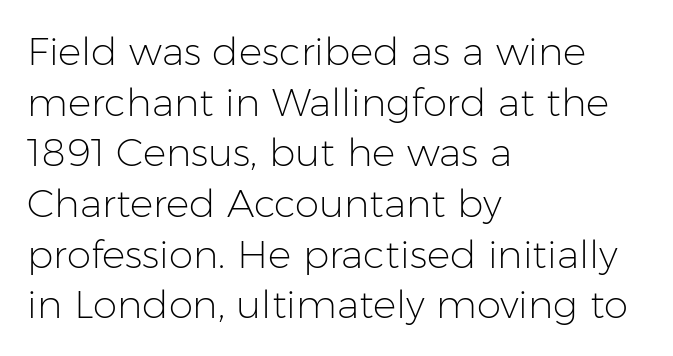
{"serif": "no", "italic": "no", "bold": "no", "weight": "light", "width": "normal", "stroke_contrast": "low", "x_height": "medium", "monospaced": "no", "underline": "no", "align": "left", "line_spacing": "normal", "line_spacing_ratio": 1.3, "letter_spacing": "normal", "letter_spacing_em": 0.0, "glyph_px": 39}
